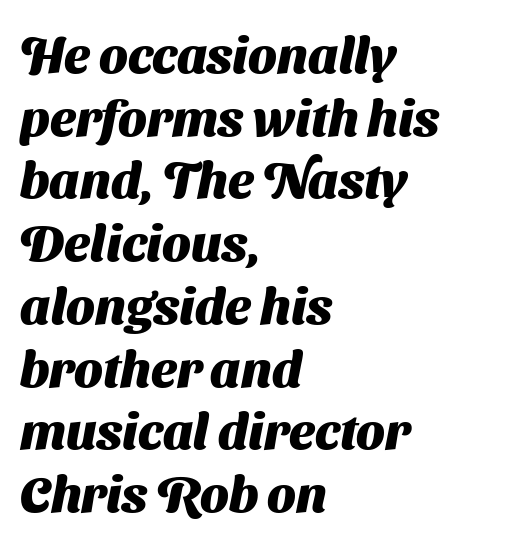
Q: Is the text bold? A: Yes.
Q: Is the typeface a serif or a sans-serif typeface? A: Sans-serif.
Q: Is the text underlined? A: No.
Q: How is the paragraph aligned? A: Left-aligned.
Q: Is the spacing between letters normal or unusually wide? A: Normal.
Q: Width (condensed, normal, or wide)? A: Normal.
Q: Stroke contrast? A: Medium.
Q: x-height? A: Medium.
Q: Monospaced? A: No.
